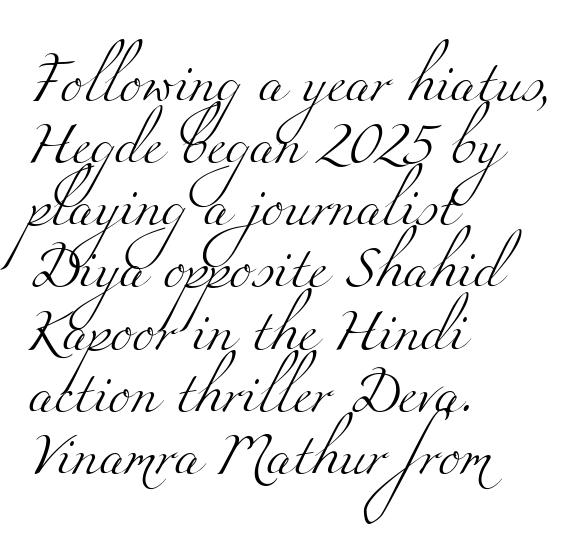
{"bold": "no", "weight": "light", "width": "wide", "stroke_contrast": "medium", "x_height": "small", "monospaced": "no", "underline": "no", "align": "left", "line_spacing": "normal", "line_spacing_ratio": 1.48, "letter_spacing": "normal", "letter_spacing_em": 0.0, "glyph_px": 42}
